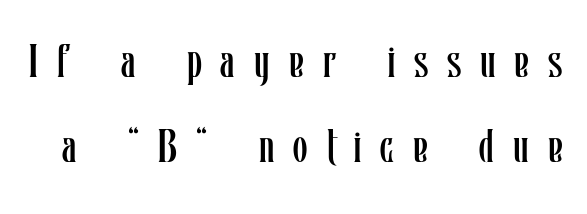
The image shows 47 px regular-weight, condensed type, upright; set line spacing 1.8x, unusually wide letter spacing (+0.41 em), not underlined; low stroke contrast and a medium x-height.
